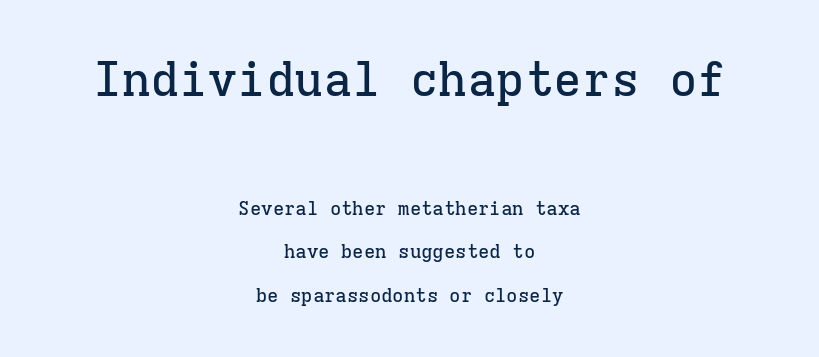
{"serif": "yes", "italic": "no", "width": "normal", "stroke_contrast": "low", "x_height": "medium", "monospaced": "yes", "underline": "no", "align": "center", "line_spacing": "loose", "line_spacing_ratio": 2.27, "letter_spacing": "normal", "letter_spacing_em": 0.0, "larger_block": "first", "size_ratio": 2.53, "glyph_px": 48}
